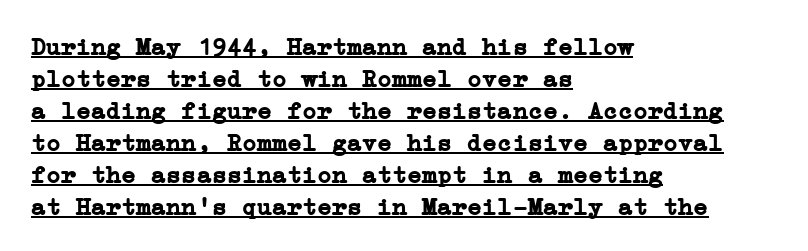
{"italic": "no", "bold": "yes", "underline": "yes", "align": "left", "line_spacing": "normal", "line_spacing_ratio": 1.28, "letter_spacing": "normal", "letter_spacing_em": 0.0, "glyph_px": 25}
